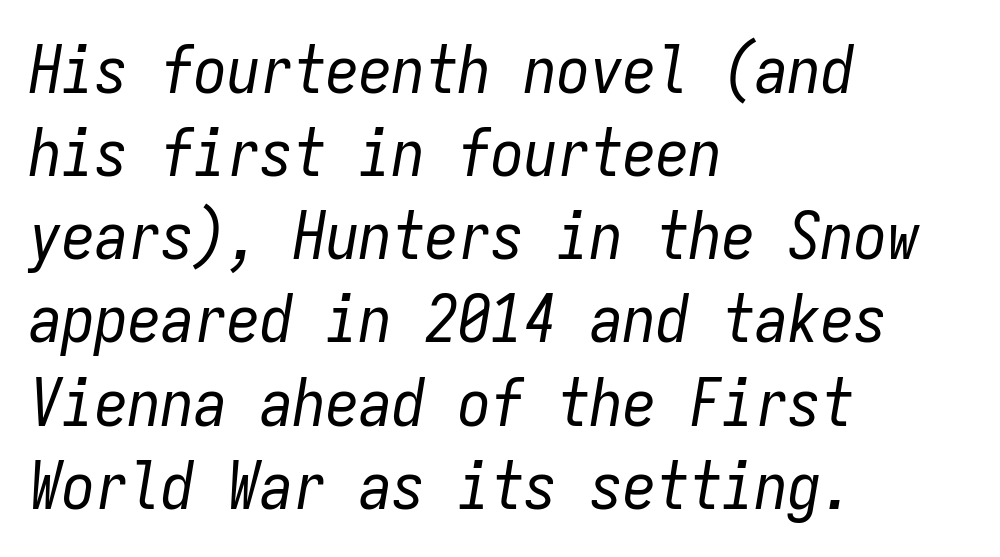
{"italic": "yes", "lean": "right", "slant_degrees": 9, "bold": "no", "weight": "regular", "width": "condensed", "stroke_contrast": "low", "x_height": "medium", "monospaced": "yes", "underline": "no", "align": "left", "line_spacing": "normal", "line_spacing_ratio": 1.26, "letter_spacing": "normal", "letter_spacing_em": 0.0, "glyph_px": 66}
